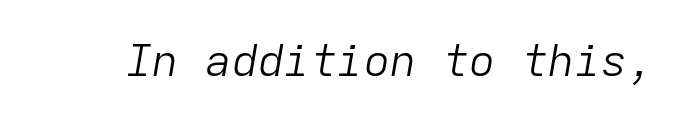
{"italic": "yes", "lean": "right", "slant_degrees": 9, "bold": "no", "weight": "light", "width": "normal", "stroke_contrast": "low", "x_height": "medium", "monospaced": "yes", "underline": "no", "letter_spacing": "normal", "letter_spacing_em": 0.0, "glyph_px": 44}
